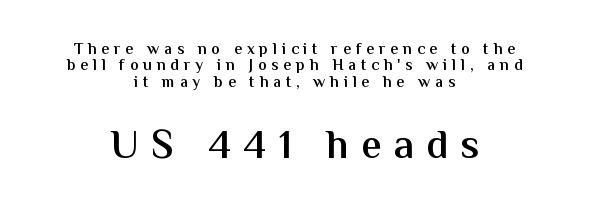
The image shows 41 px semibold sans-serif type, upright; set centered, tight line spacing (1.02x), unusually wide letter spacing (+0.3 em), not underlined; the second (bottom) block is 2.56x larger; medium stroke contrast and a medium x-height.
